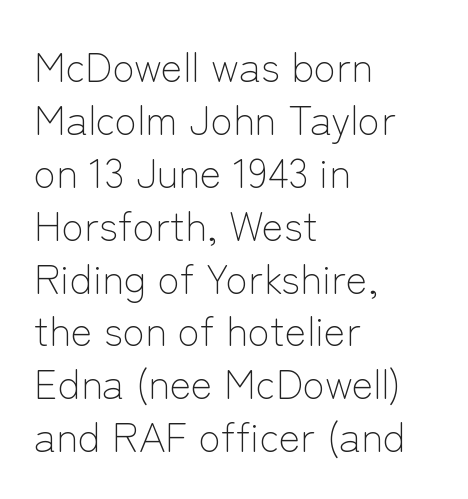
Q: Is the text bold? A: No.
Q: Is the text italic (slanted)? A: No, it is upright.
Q: Is the typeface a serif or a sans-serif typeface? A: Sans-serif.
Q: Is the text underlined? A: No.
Q: How is the paragraph aligned? A: Left-aligned.
Q: Is the spacing between letters normal or unusually wide? A: Normal.
Q: Is the spacing between lines tight, normal or loose? A: Normal.
Q: Width (condensed, normal, or wide)? A: Normal.
Q: Stroke contrast? A: Low.
Q: x-height? A: Medium.
Q: Monospaced? A: No.
